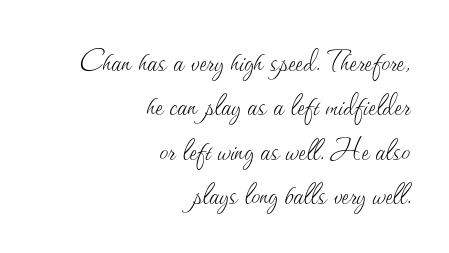
Q: Is the text bold? A: No.
Q: Is the text italic (slanted)? A: Yes.
Q: Is the text underlined? A: No.
Q: How is the paragraph aligned? A: Right-aligned.
Q: Is the spacing between letters normal or unusually wide? A: Normal.
Q: Is the spacing between lines tight, normal or loose? A: Normal.
Q: Width (condensed, normal, or wide)? A: Normal.
Q: Stroke contrast? A: Medium.
Q: x-height? A: Small.
Q: Monospaced? A: No.
